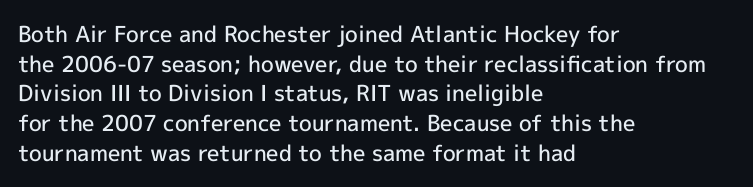
{"italic": "no", "bold": "semi", "underline": "no", "align": "left", "line_spacing": "normal", "line_spacing_ratio": 1.35, "letter_spacing": "normal", "letter_spacing_em": 0.0, "glyph_px": 22}
